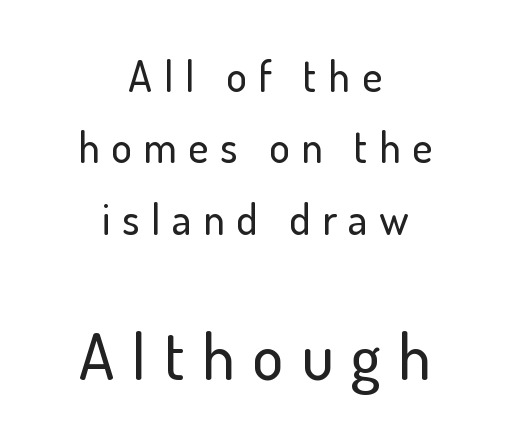
Lines of text with bare space underneath. The letters carry no serifs — their stems end cleanly without finishing strokes. Glyph-to-glyph distance is far greater than everyday printed text. This sample has the flowing, uneven cadence of proportional lettering. Horizontal alignment here is central, giving a formal, balanced look.
